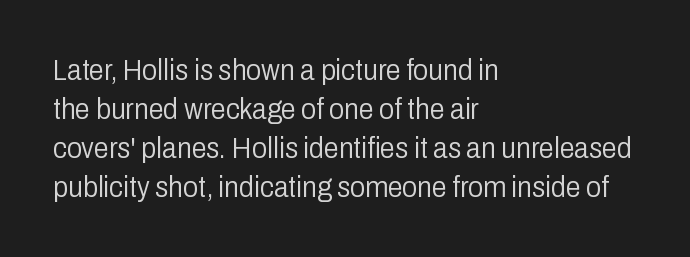
Letters rest on an invisible, unmarked baseline. The lettering stays uniformly vertical, giving the passage a roman look. Regular leading. One-word summary of the alignment: left. The face used here is proportionally spaced, like ordinary book or web type. Letters have the restrained weight of plain body copy at most.
